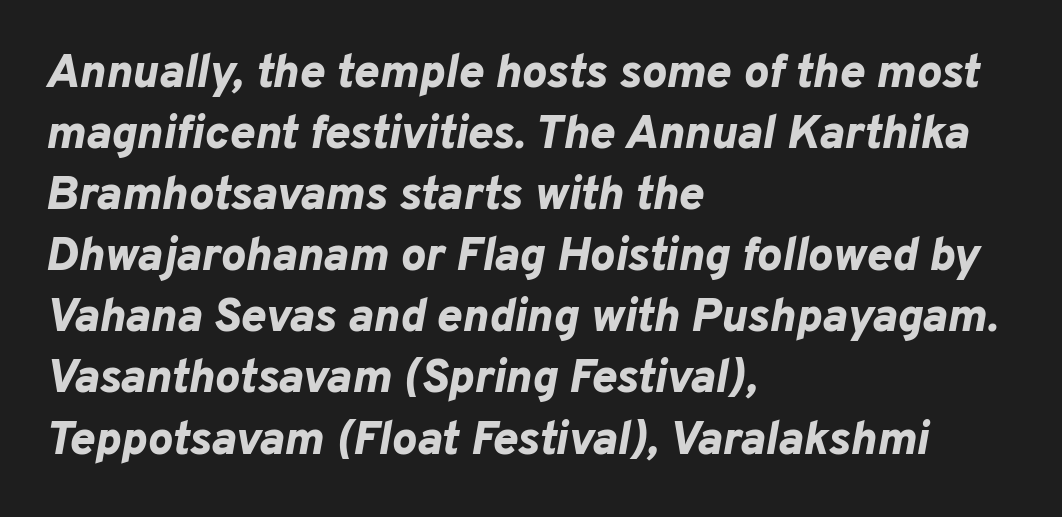
Emphasis by weight is at full strength: bold. The face used here is proportionally spaced, like ordinary book or web type. Look at the tracking — it's just the regular setting, nothing added. The typography opts for an oblique posture over an upright one.
